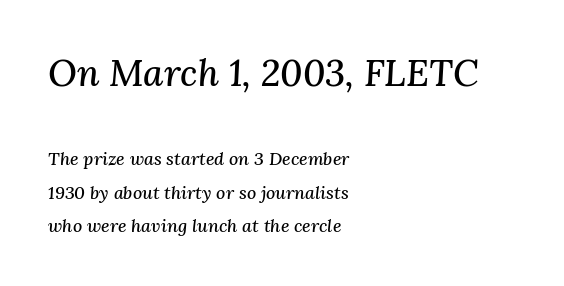
The image shows 37 px serif type, italic (leaning right); set left-aligned, line spacing 1.86x, normal letter spacing, not underlined; the first (top) block is 2.06x larger; medium stroke contrast and a medium x-height.
